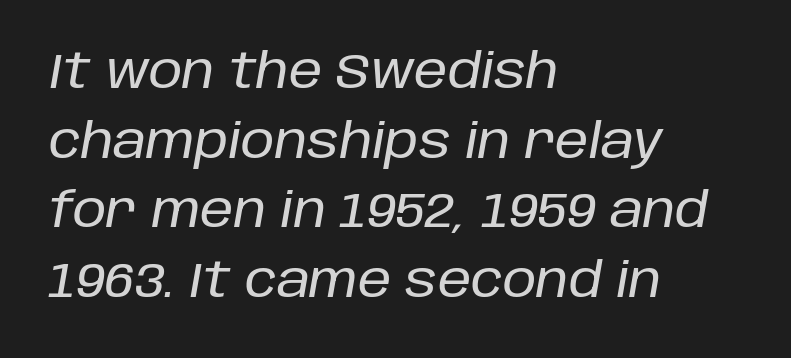
{"italic": "yes", "lean": "right", "slant_degrees": 10, "width": "normal", "stroke_contrast": "low", "x_height": "large", "monospaced": "no", "underline": "no", "align": "left", "line_spacing": "normal", "line_spacing_ratio": 1.45, "letter_spacing": "normal", "letter_spacing_em": 0.0, "glyph_px": 48}
